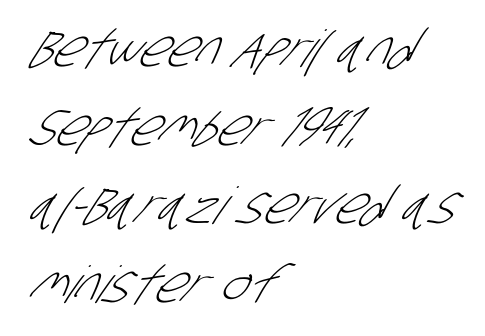
{"serif": "no", "bold": "no", "weight": "light", "width": "condensed", "stroke_contrast": "low", "x_height": "large", "monospaced": "no", "underline": "no", "align": "left", "line_spacing": "normal", "line_spacing_ratio": 1.54, "letter_spacing": "normal", "letter_spacing_em": 0.0, "glyph_px": 51}
